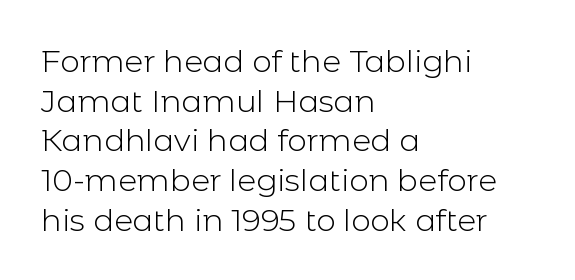
{"serif": "no", "italic": "no", "bold": "no", "weight": "light", "width": "normal", "x_height": "medium", "monospaced": "no", "underline": "no", "align": "left", "line_spacing": "normal", "line_spacing_ratio": 1.28, "letter_spacing": "normal", "letter_spacing_em": 0.0, "glyph_px": 31}
